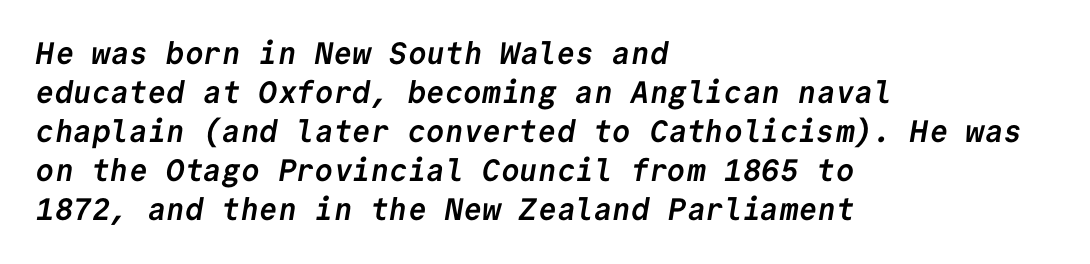
The strip under each line holds only bare page. The sample has been set heavy, in full bold. Each line starts at the same left margin while the right side varies. The gaps between neighbouring characters are ordinary and unremarkable.
